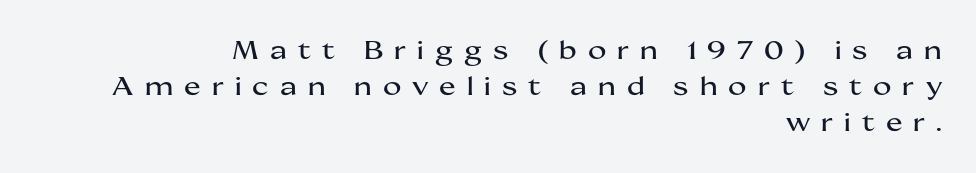
The image shows 25 px text type, upright; set right-aligned, normal line spacing (1.44x), unusually wide letter spacing (+0.44 em), not underlined.
